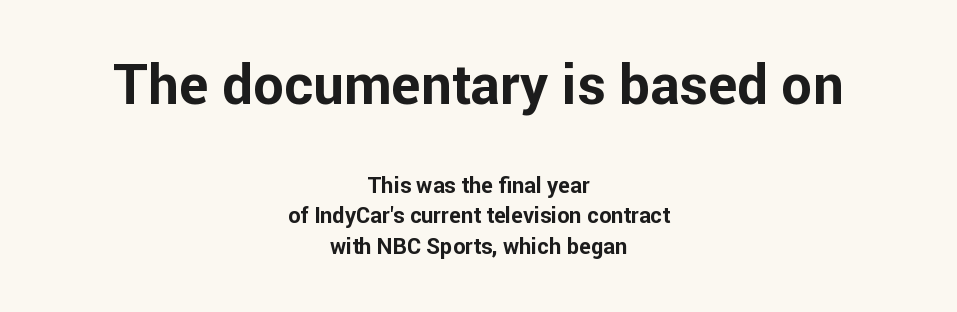
This rendering leaves character spacing at its baseline value. This rendering uses center alignment, leaving both contours irregular but symmetric. Clear beneath every line of the passage. Caption: bold face, heavy strokes.
